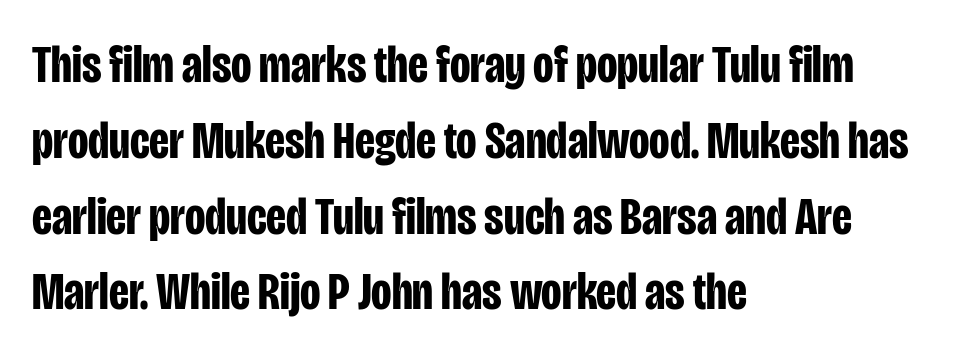
This sample has the flowing, uneven cadence of proportional lettering. Letter spacing: default. Observe the absence of serifs on each vertical stroke in this sample. Its strokes are broad and dark, the hallmark of bold type. The paragraph has a hard left edge and a soft right edge.
